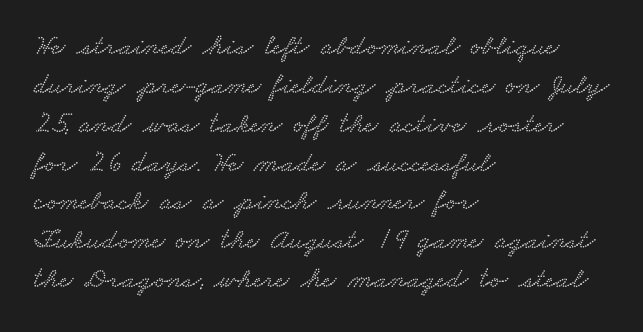
Q: Is the typeface a serif or a sans-serif typeface? A: Serif.
Q: Is the text underlined? A: No.
Q: How is the paragraph aligned? A: Left-aligned.
Q: Is the spacing between letters normal or unusually wide? A: Normal.
Q: Is the spacing between lines tight, normal or loose? A: Normal.
Q: Width (condensed, normal, or wide)? A: Wide.
Q: Stroke contrast? A: Low.
Q: x-height? A: Small.
Q: Monospaced? A: No.
